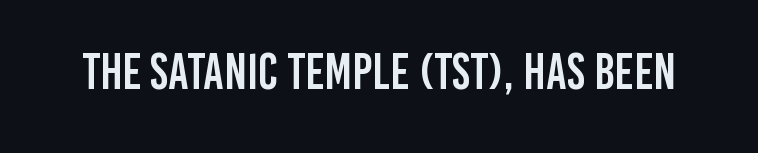
Q: Is the text italic (slanted)? A: No, it is upright.
Q: Is the typeface a serif or a sans-serif typeface? A: Sans-serif.
Q: Is the text underlined? A: No.
Q: Is the spacing between letters normal or unusually wide? A: Normal.
Q: Width (condensed, normal, or wide)? A: Condensed.
Q: Stroke contrast? A: Low.
Q: x-height? A: Large.
Q: Monospaced? A: No.
